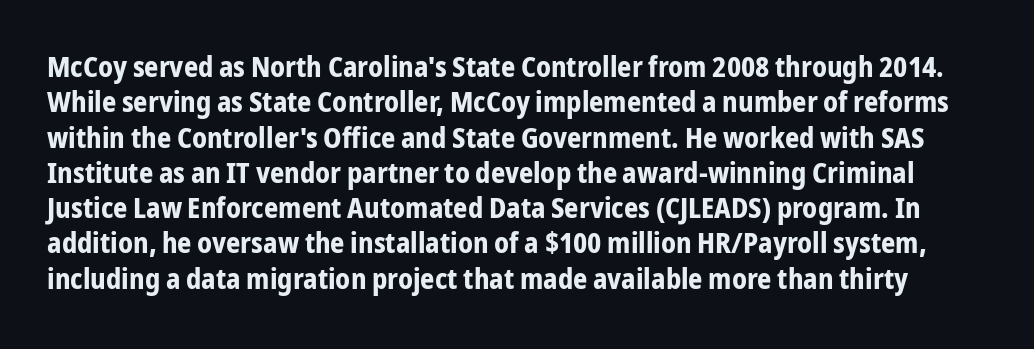
The image shows 28 px bold, condensed sans-serif type, upright; set normal line spacing (1.26x), normal letter spacing, not underlined; low stroke contrast and a medium x-height.
